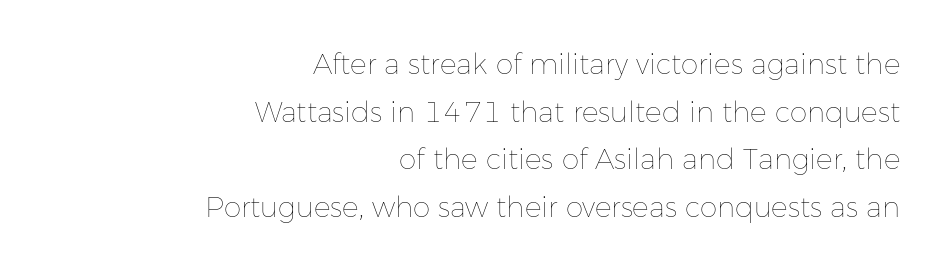
{"italic": "no", "bold": "no", "weight": "thin", "width": "normal", "stroke_contrast": "low", "x_height": "medium", "monospaced": "no", "underline": "no", "align": "right", "line_spacing": "normal", "line_spacing_ratio": 1.7, "letter_spacing": "normal", "letter_spacing_em": 0.0, "glyph_px": 28}
